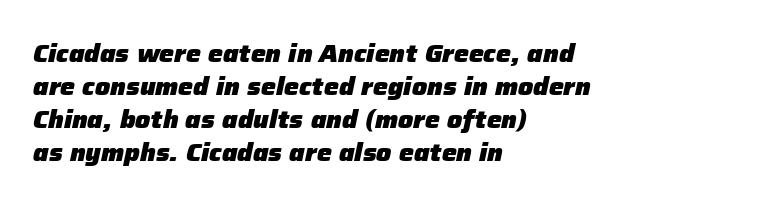
The image shows 25 px bold type, italic (leaning right); set left-aligned, normal line spacing (1.32x), normal letter spacing, not underlined.
